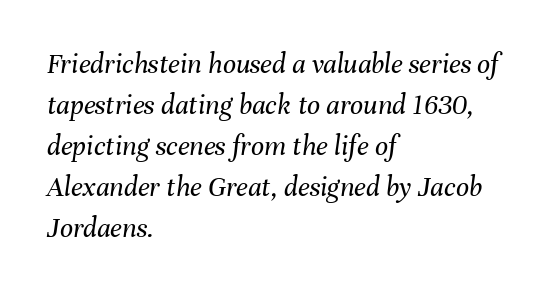
Baseline-to-baseline distance is the conventional proportion of letter height. Think of a printed novel: that variable character pitch is what you see here. The axis of the letterforms is tilted away from vertical. You could call the tracking neutral — neither tight nor loose.
